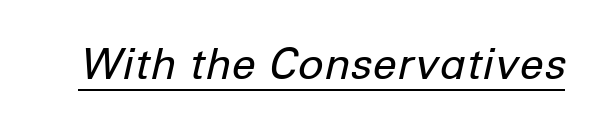
The axis of the letterforms is tilted away from vertical. The font sits on the lighter half of the weight spectrum, regular included. Students, note that the glyphs here touch the page at normal intervals. A typesetter would call this proportional, since set widths differ per character. This sample carries an underscore along the baseline area.
